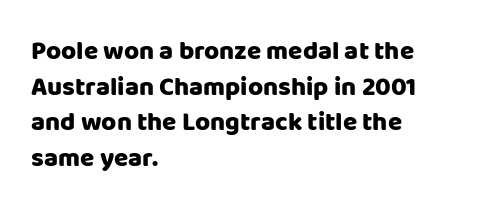
Descenders are the only things crossing below the line. Weight: bold. The tracking reads as untouched default to a designer's eye. A typesetter would mark this as roman, not italic.
